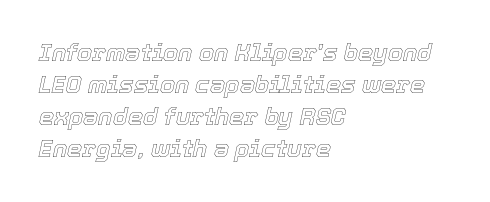
Q: Is the text italic (slanted)? A: Yes, it leans right by about 12 degrees.
Q: Is the text underlined? A: No.
Q: How is the paragraph aligned? A: Left-aligned.
Q: Is the spacing between letters normal or unusually wide? A: Normal.
Q: Is the spacing between lines tight, normal or loose? A: Normal.
